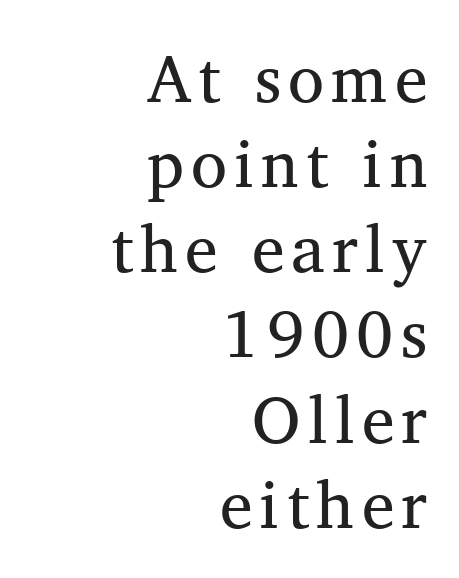
{"serif": "yes", "italic": "no", "width": "normal", "stroke_contrast": "medium", "x_height": "medium", "monospaced": "no", "underline": "no", "align": "right", "line_spacing": "normal", "line_spacing_ratio": 1.29, "glyph_px": 66}
